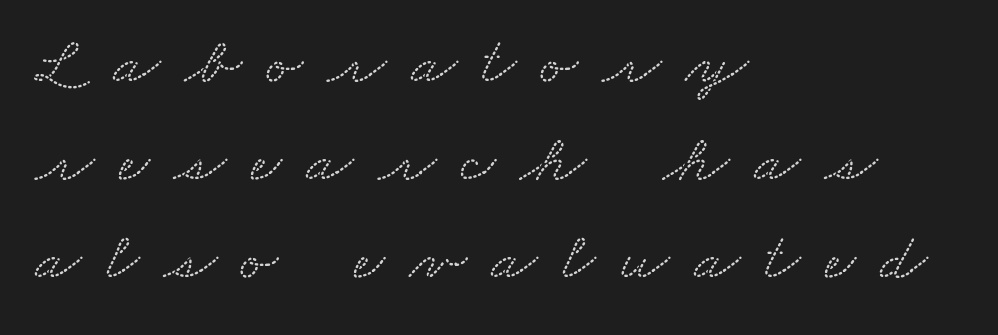
Check under the words: just untouched page. Note the varied advance widths — an 'i' is clearly narrower than an 'm'. The tracking jumps out immediately: characters are airy and widely separated. The paragraph shown leans on its left margin.
